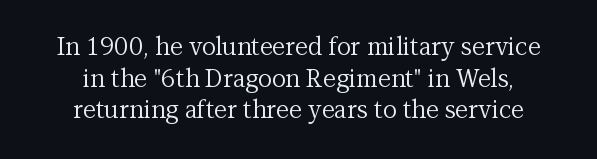
The passage shown stacks its lines at a standard gap. Type without underlining. Students, note that the glyphs here touch the page at normal intervals. Ascenders rise straight up at ninety degrees. The strokes carry an ordinary text weight at most.
